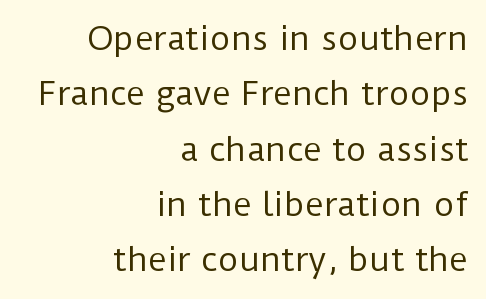
Q: Is the text bold? A: No.
Q: Is the text italic (slanted)? A: No, it is upright.
Q: Is the typeface a serif or a sans-serif typeface? A: Sans-serif.
Q: Is the text underlined? A: No.
Q: How is the paragraph aligned? A: Right-aligned.
Q: Is the spacing between letters normal or unusually wide? A: Normal.
Q: Width (condensed, normal, or wide)? A: Normal.
Q: Stroke contrast? A: Low.
Q: x-height? A: Medium.
Q: Monospaced? A: No.
